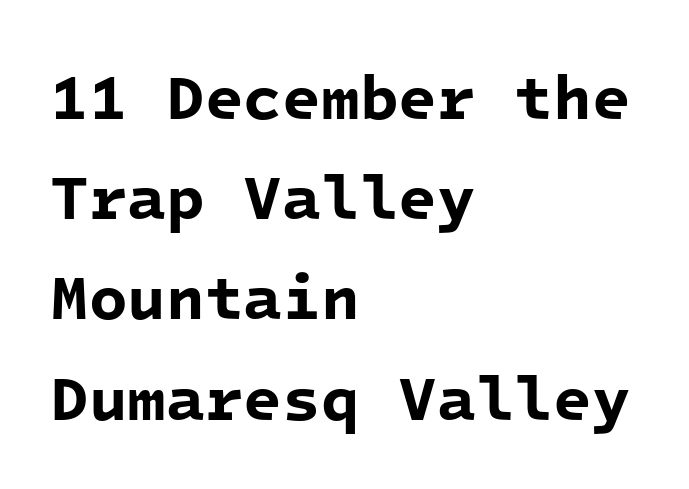
There is no visible air inserted between adjacent glyphs. The glyphs have the mass of a bold cut. Quick note: interline space is typical. Type without underlining.
